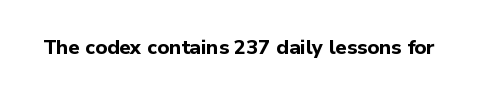
The rendering keeps characters at their native spacing. Underlining? Definitely not there. Nope, not italic — everything's standing straight. Set as a true bold cut, around the 700 mark.
